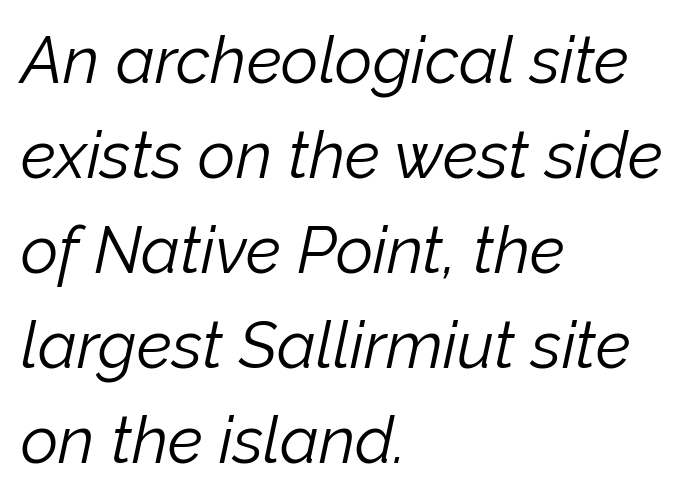
{"italic": "yes", "lean": "right", "slant_degrees": 12, "bold": "no", "weight": "light", "width": "normal", "stroke_contrast": "low", "x_height": "medium", "monospaced": "no", "underline": "no", "align": "left", "line_spacing": "normal", "line_spacing_ratio": 1.46, "letter_spacing": "normal", "letter_spacing_em": 0.0, "glyph_px": 65}
